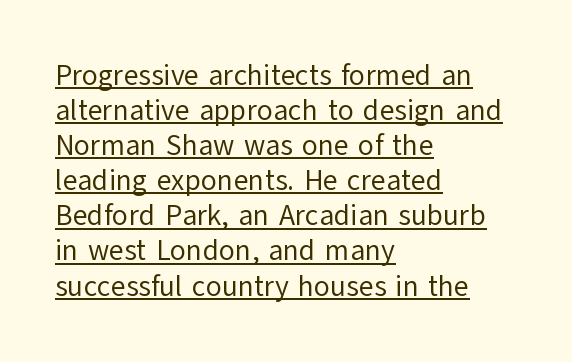
The image shows 29 px regular-weight sans-serif type, upright; set left-aligned, line spacing 1.21x, normal letter spacing, underlined; low stroke contrast and a medium x-height.
